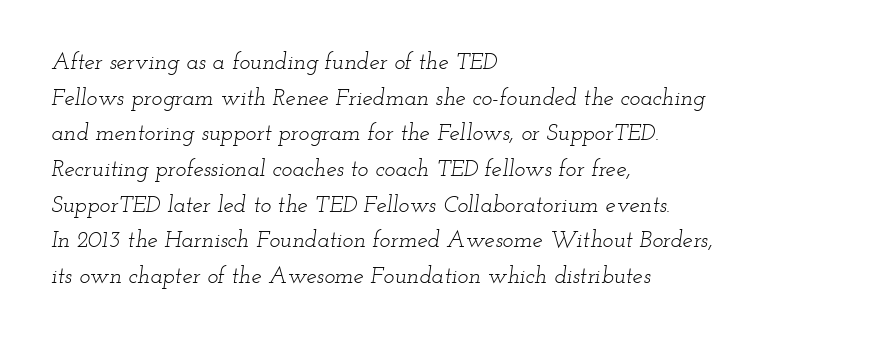
It's the slanting kind of type. Glyph-to-glyph distance matches everyday printed text. Weight: not bold — regular or lighter. Layout note: lines flush left.
